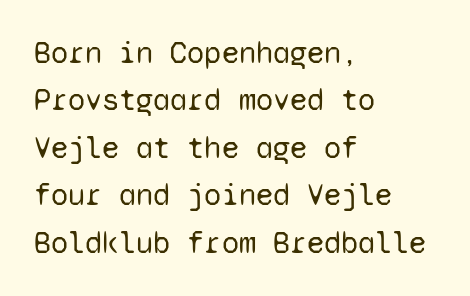
Tracking here is standard; glyphs follow each other at the usual distance. Stroke thickness stays within the range of a standard reading face or lighter. Stroke terminals: plain, sans-serif. The typesetter chose a ragged-right arrangement here. These lines sit exactly where default settings would place them. Check under the words: just untouched page.
